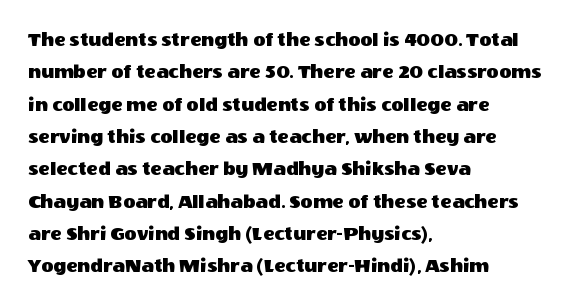
{"italic": "no", "underline": "no", "align": "left", "line_spacing": "normal", "line_spacing_ratio": 1.54, "letter_spacing": "normal", "letter_spacing_em": 0.0, "glyph_px": 21}
